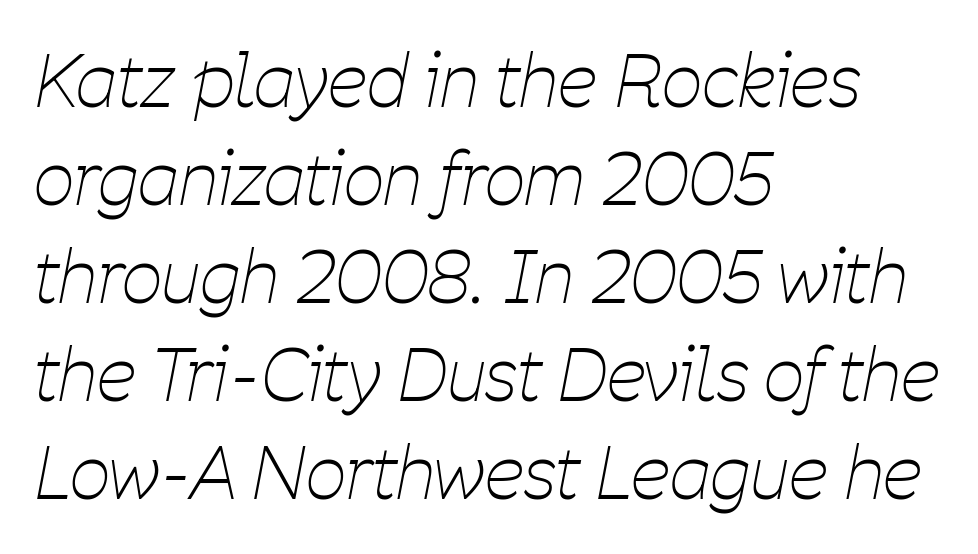
Q: Is the text bold? A: No.
Q: Is the text italic (slanted)? A: Yes, it leans right by about 11 degrees.
Q: Is the text underlined? A: No.
Q: How is the paragraph aligned? A: Left-aligned.
Q: Is the spacing between letters normal or unusually wide? A: Normal.
Q: Is the spacing between lines tight, normal or loose? A: Normal.
Q: Width (condensed, normal, or wide)? A: Condensed.
Q: Stroke contrast? A: Low.
Q: x-height? A: Medium.
Q: Monospaced? A: No.
